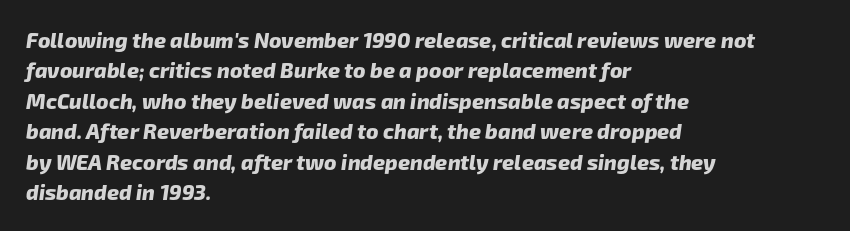
{"bold": "yes", "underline": "no", "align": "left", "line_spacing": "normal", "line_spacing_ratio": 1.45, "letter_spacing": "normal", "letter_spacing_em": 0.0, "glyph_px": 21}
